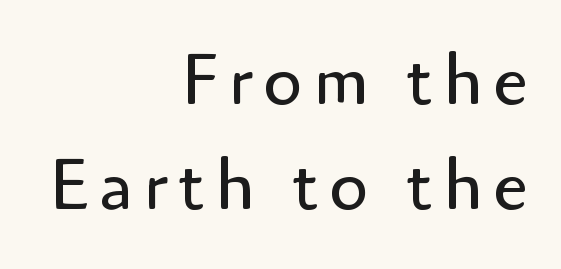
The passage shown stacks its lines at a standard gap. Line ends are locked; line starts wander. The words here are not underlined. Font category for this specimen: sans-serif.
